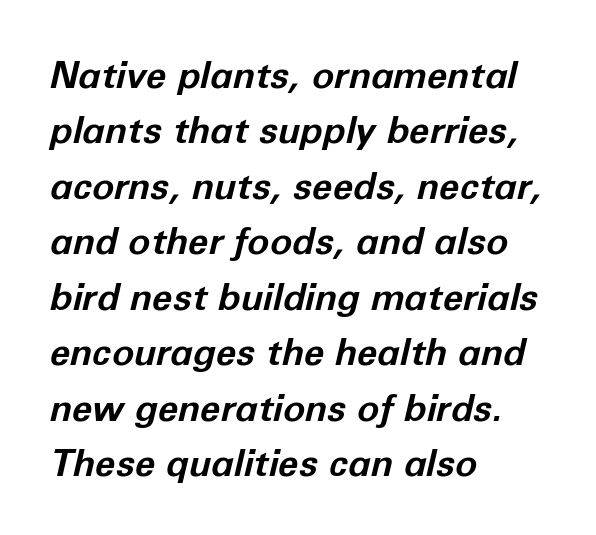
This block has exactly the height ordinary leading produces. Compared with a centered layout, this one pins lines to the left instead. Strokes here are thick enough to call this a true bold. The specimen omits any rule beneath the text block's lines. Varying glyph widths throughout — classic text-font behaviour. Spacing between characters is what you'd get straight out of the box.
